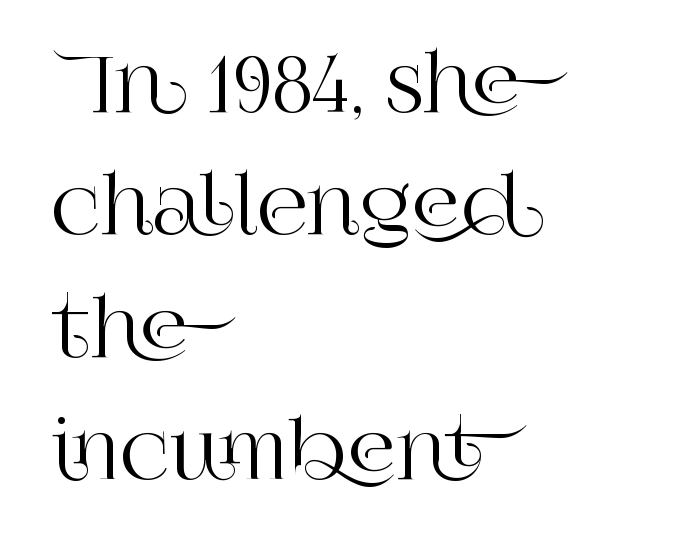
The image shows 78 px serif type, upright; set left-aligned, normal line spacing (1.57x), normal letter spacing, not underlined; high stroke contrast and a large x-height.
